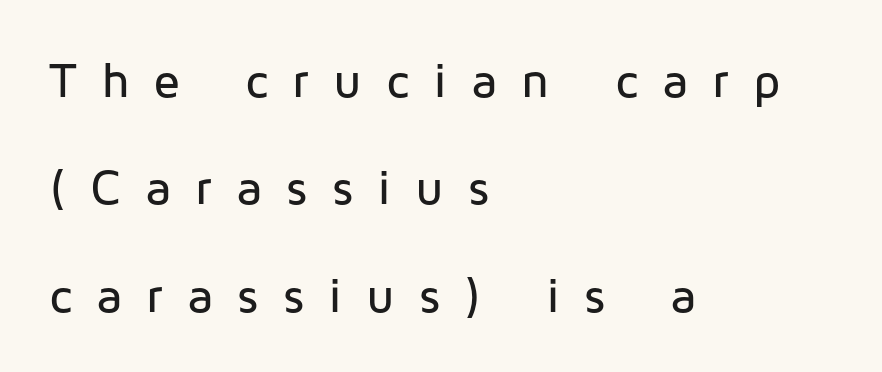
Q: Is the text italic (slanted)? A: No, it is upright.
Q: Is the typeface a serif or a sans-serif typeface? A: Sans-serif.
Q: Is the text underlined? A: No.
Q: How is the paragraph aligned? A: Left-aligned.
Q: Is the spacing between letters normal or unusually wide? A: Unusually wide.
Q: Is the spacing between lines tight, normal or loose? A: Loose.
Q: Width (condensed, normal, or wide)? A: Normal.
Q: Stroke contrast? A: Low.
Q: x-height? A: Medium.
Q: Monospaced? A: No.
